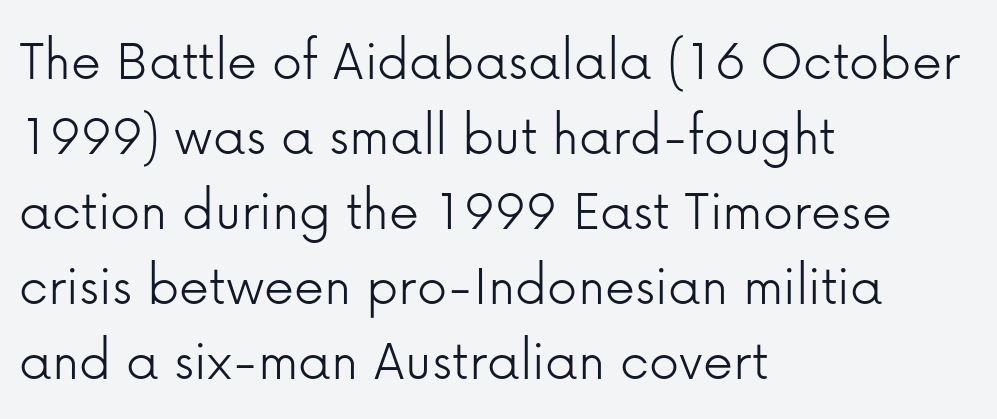
You could not count columns in this text — the font is proportionally spaced. Underline: absent. The designer left line spacing at the default. Nope, not italic — everything's standing straight. Each line starts at the same left margin while the right side varies. Nope, no serifs anywhere on these letters.
